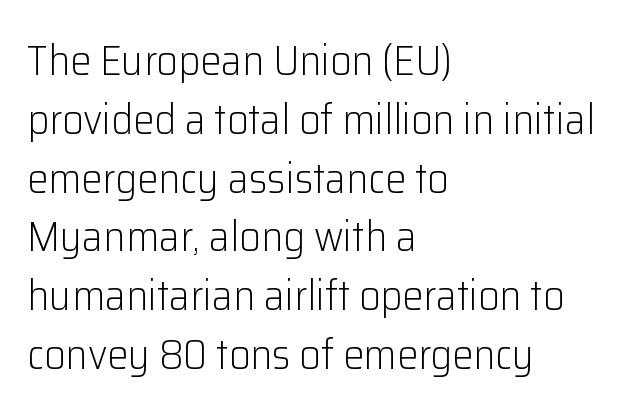
The image shows 42 px light sans-serif type, upright; set left-aligned, normal line spacing (1.4x), normal letter spacing, not underlined; low stroke contrast and a medium x-height.
